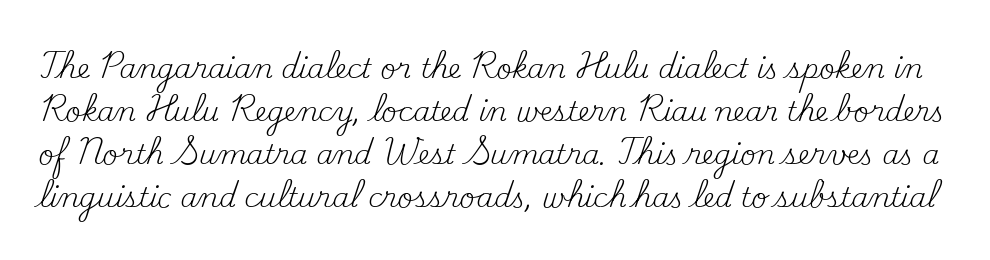
The image shows 27 px text type; set normal line spacing (1.59x), normal letter spacing, not underlined.
